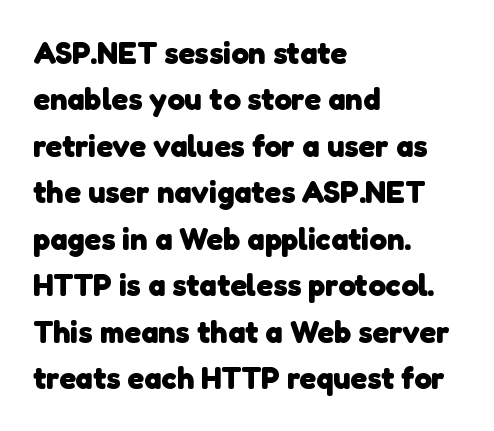
No word sits above an underline. Its strokes are broad and dark, the hallmark of bold type. A typesetter would call this proportional, since set widths differ per character. The passage is arranged the way most books set body copy — flush left. A typesetter would call this leading conventional body-copy spacing.
